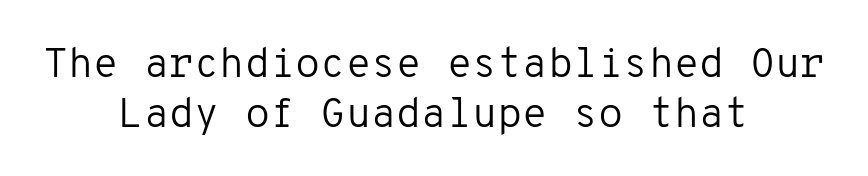
The image shows 41 px regular-weight sans-serif type, upright, monospaced; set centered, line spacing 1.22x, normal letter spacing, not underlined; low stroke contrast and a medium x-height.
